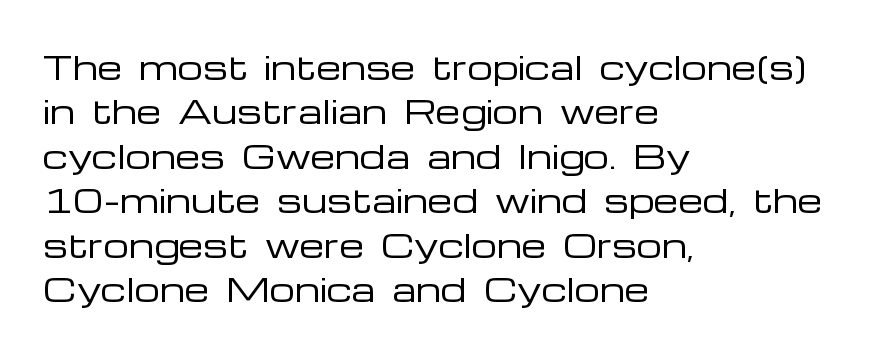
Q: Is the text bold? A: No.
Q: Is the text italic (slanted)? A: No, it is upright.
Q: Is the typeface a serif or a sans-serif typeface? A: Sans-serif.
Q: Is the text underlined? A: No.
Q: How is the paragraph aligned? A: Left-aligned.
Q: Is the spacing between letters normal or unusually wide? A: Normal.
Q: Is the spacing between lines tight, normal or loose? A: Normal.
Q: Width (condensed, normal, or wide)? A: Wide.
Q: Stroke contrast? A: Low.
Q: x-height? A: Medium.
Q: Monospaced? A: No.
